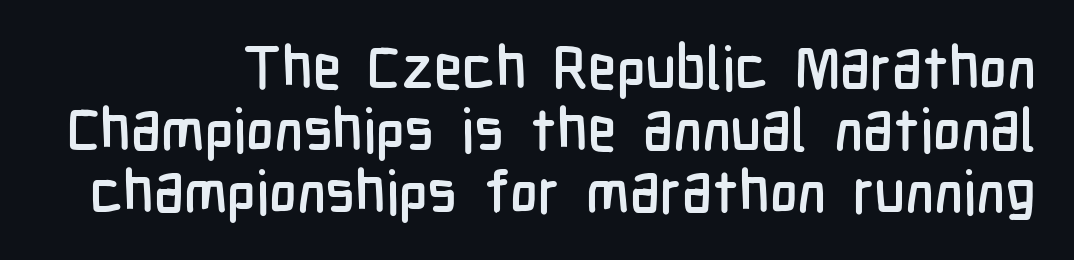
{"serif": "no", "italic": "no", "width": "condensed", "stroke_contrast": "low", "x_height": "medium", "monospaced": "no", "underline": "no", "line_spacing": "tight", "line_spacing_ratio": 1.05, "letter_spacing": "normal", "letter_spacing_em": 0.0, "glyph_px": 59}
